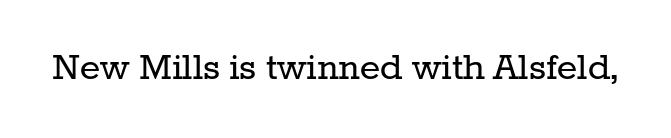
Q: Is the text bold? A: No.
Q: Is the text italic (slanted)? A: No, it is upright.
Q: Is the typeface a serif or a sans-serif typeface? A: Serif.
Q: Is the text underlined? A: No.
Q: Is the spacing between letters normal or unusually wide? A: Normal.
Q: Width (condensed, normal, or wide)? A: Normal.
Q: Stroke contrast? A: Low.
Q: x-height? A: Medium.
Q: Monospaced? A: No.
